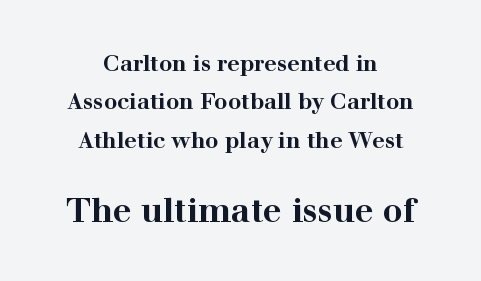
The image shows 33 px bold, wide serif type, upright; set line spacing 1.74x, normal letter spacing, not underlined; the second (bottom) block is 1.5x larger; high stroke contrast and a medium x-height.
